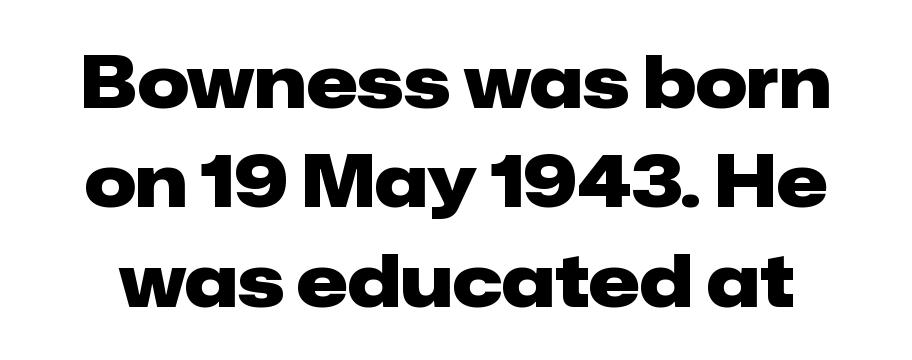
Q: Is the text bold? A: Yes.
Q: Is the text italic (slanted)? A: No, it is upright.
Q: Is the typeface a serif or a sans-serif typeface? A: Sans-serif.
Q: Is the text underlined? A: No.
Q: Is the spacing between letters normal or unusually wide? A: Normal.
Q: Is the spacing between lines tight, normal or loose? A: Normal.
Q: Width (condensed, normal, or wide)? A: Normal.
Q: Stroke contrast? A: Low.
Q: x-height? A: Medium.
Q: Monospaced? A: No.
